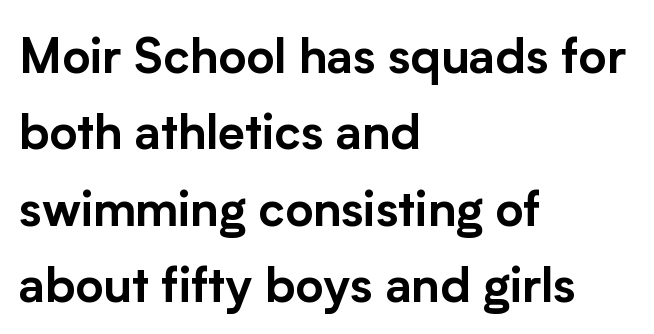
{"serif": "no", "italic": "no", "width": "normal", "stroke_contrast": "low", "x_height": "medium", "monospaced": "no", "underline": "no", "align": "left", "line_spacing": "normal", "line_spacing_ratio": 1.59, "letter_spacing": "normal", "letter_spacing_em": 0.0, "glyph_px": 48}
